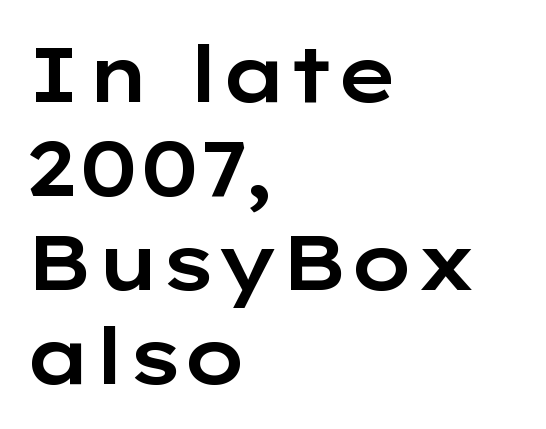
The line texture is even and compact thanks to regular tracking. The space directly below the letters is spotless. Classification — sans serif. You can tell it's not italic because the verticals are truly vertical. These lines stack with their left ends in a neat column.
